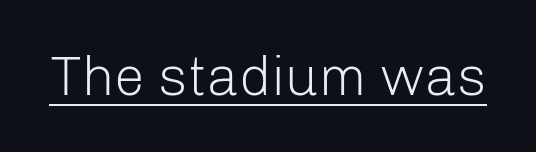
{"serif": "no", "italic": "no", "bold": "no", "weight": "light", "width": "normal", "stroke_contrast": "low", "x_height": "medium", "monospaced": "no", "underline": "yes", "letter_spacing": "normal", "letter_spacing_em": 0.0, "glyph_px": 55}
